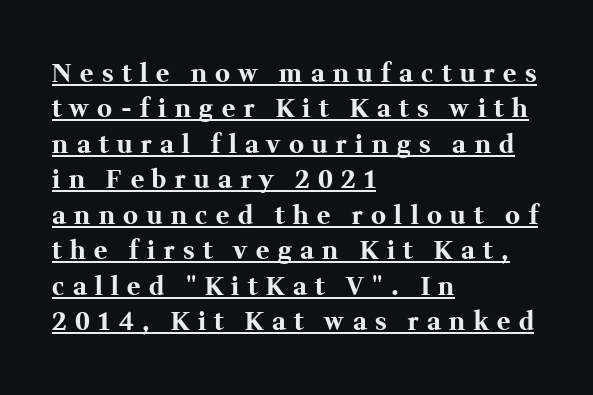
In terms of leading, this rendering sits right in the middle. Teacher's note: observe the even left margin — that is flush-left alignment. Compared with typical body copy, the letter spacing here is much looser. The lettering holds an erect, upright posture throughout. On the weight axis this lands at bold, roughly 700.
